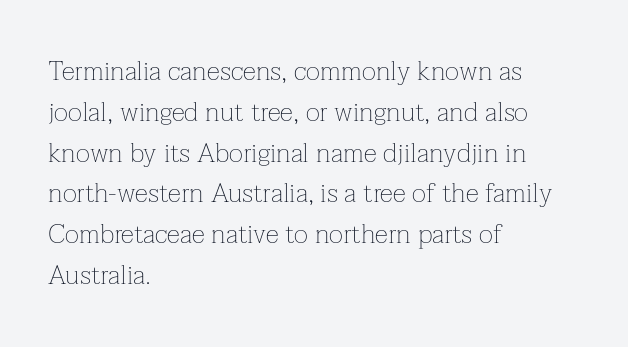
{"italic": "no", "bold": "no", "underline": "no", "align": "left", "line_spacing": "normal", "line_spacing_ratio": 1.51, "letter_spacing": "normal", "letter_spacing_em": 0.0, "glyph_px": 27}
